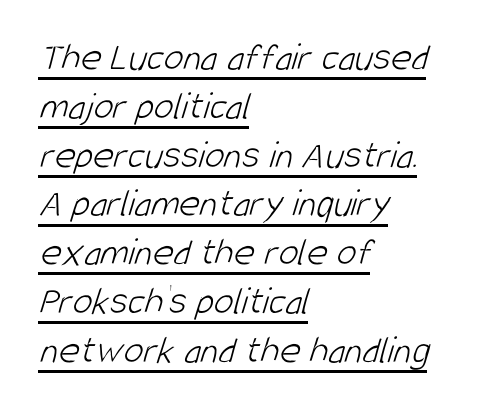
Q: Is the text bold? A: No.
Q: Is the typeface a serif or a sans-serif typeface? A: Sans-serif.
Q: Is the text underlined? A: Yes.
Q: How is the paragraph aligned? A: Left-aligned.
Q: Is the spacing between letters normal or unusually wide? A: Normal.
Q: Width (condensed, normal, or wide)? A: Condensed.
Q: Stroke contrast? A: Low.
Q: x-height? A: Large.
Q: Monospaced? A: No.
